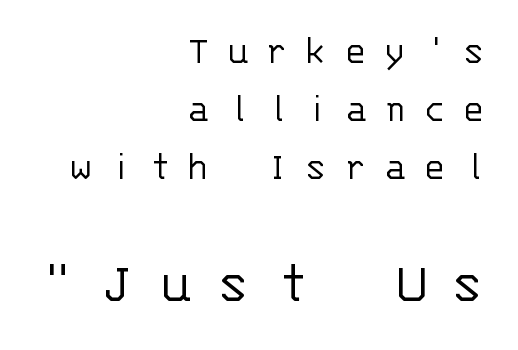
The image shows 61 px light sans-serif type, upright, monospaced; set right-aligned, normal line spacing (1.42x), unusually wide letter spacing (+0.42 em), not underlined; the second (bottom) block is 1.49x larger; low stroke contrast and a large x-height.
